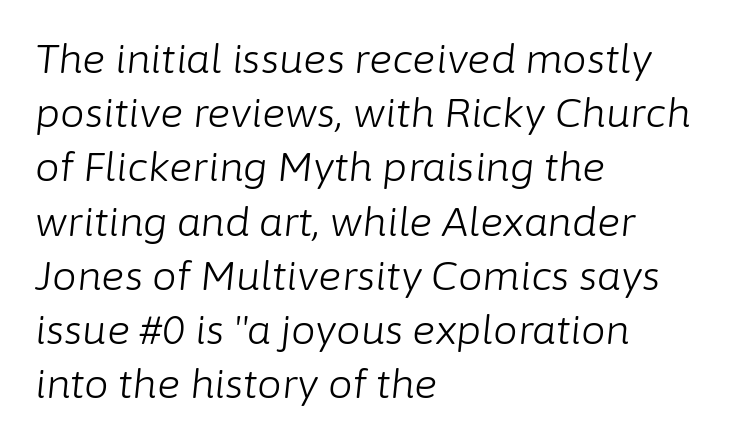
Tracking value appears to be zero — textbook default spacing. Unbolded letterforms with no extra heft. Is this a fixed-width face? No — the glyphs have proportional, varying widths. Designer's note — italics engaged. This sample is left-justified, so line endings fall wherever the words run out. One glance says typical: line gaps are just what's usual.
